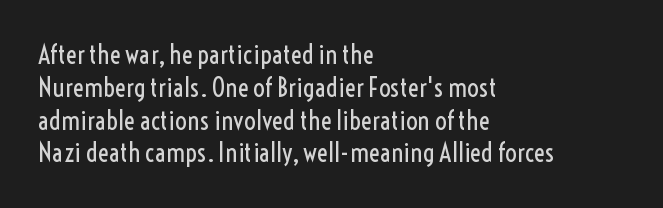
Q: Is the text bold? A: No.
Q: Is the text italic (slanted)? A: No, it is upright.
Q: Is the text underlined? A: No.
Q: How is the paragraph aligned? A: Left-aligned.
Q: Is the spacing between letters normal or unusually wide? A: Normal.
Q: Is the spacing between lines tight, normal or loose? A: Normal.
